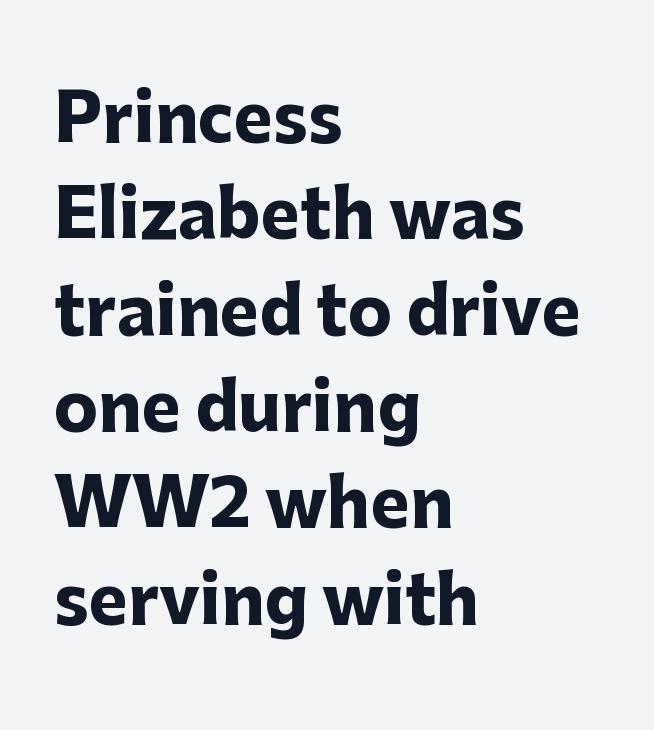
{"serif": "no", "italic": "no", "bold": "yes", "weight": "heavy", "width": "normal", "stroke_contrast": "low", "x_height": "medium", "monospaced": "no", "underline": "no", "align": "left", "line_spacing": "normal", "line_spacing_ratio": 1.46, "letter_spacing": "normal", "letter_spacing_em": 0.0, "glyph_px": 66}
